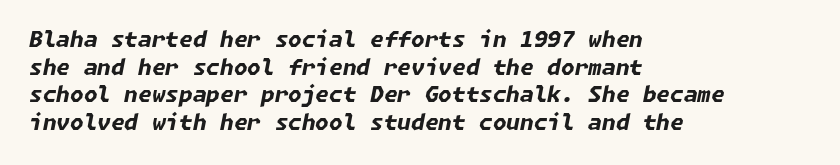
Q: Is the text bold? A: Yes.
Q: Is the text italic (slanted)? A: Yes, it leans right by about 11 degrees.
Q: Is the text underlined? A: No.
Q: How is the paragraph aligned? A: Left-aligned.
Q: Is the spacing between letters normal or unusually wide? A: Normal.
Q: Is the spacing between lines tight, normal or loose? A: Normal.
